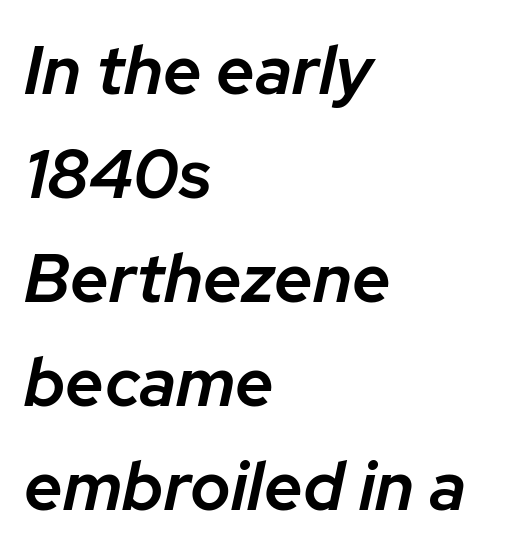
The image shows 68 px semibold type, italic (leaning right); set left-aligned, normal line spacing (1.53x), normal letter spacing, not underlined; low stroke contrast and a medium x-height.
